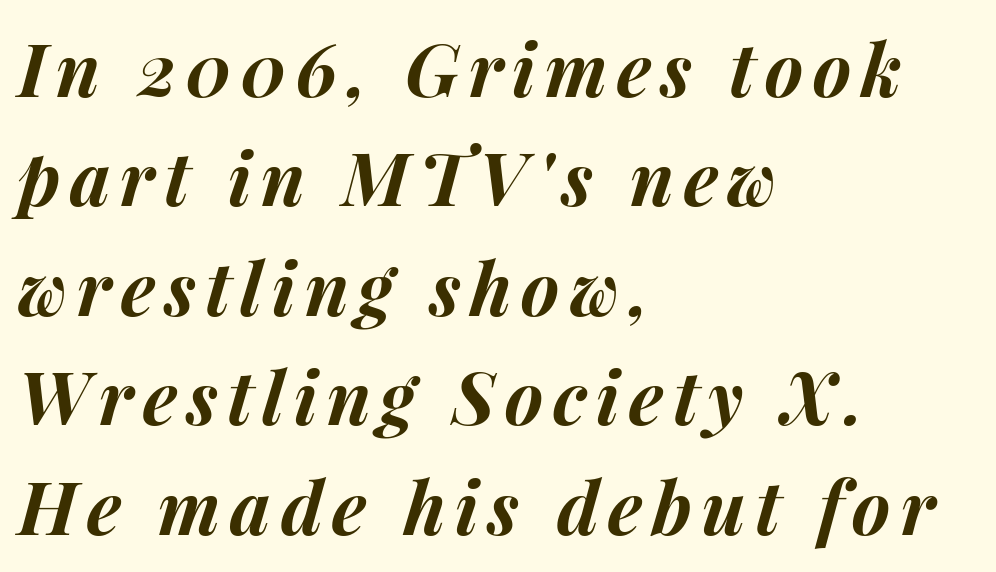
{"italic": "yes", "lean": "right", "slant_degrees": 15, "bold": "yes", "weight": "bold", "width": "normal", "stroke_contrast": "medium", "x_height": "medium", "monospaced": "no", "underline": "no", "align": "left", "line_spacing": "normal", "line_spacing_ratio": 1.5, "glyph_px": 73}
